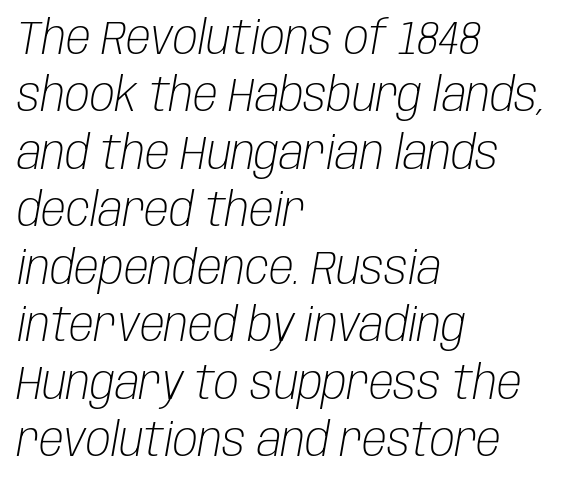
{"italic": "yes", "lean": "right", "slant_degrees": 10, "bold": "no", "weight": "light", "width": "condensed", "stroke_contrast": "low", "x_height": "large", "monospaced": "no", "underline": "no", "align": "left", "line_spacing": "normal", "line_spacing_ratio": 1.25, "letter_spacing": "normal", "letter_spacing_em": 0.0, "glyph_px": 46}
